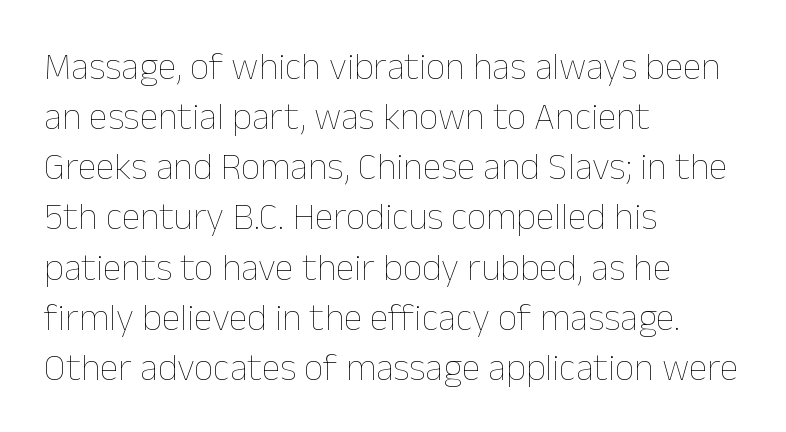
The face used here is proportionally spaced, like ordinary book or web type. Words appear dense and cohesive because spacing is normal. The typography opts for an upright posture over an oblique one. In terms of leading, this rendering sits right in the middle.
